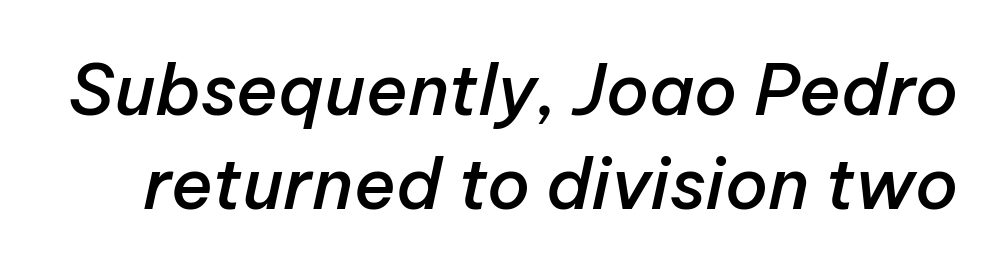
The sample has been set in demibold, a notch under bold. Each row of text sits above clean, open space. Posture: slanted. The passage shown is typed in a proportional face where columns would drift.
